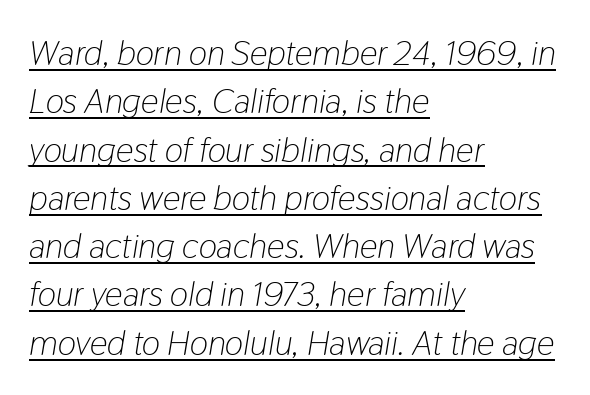
Q: Is the text bold? A: No.
Q: Is the text italic (slanted)? A: Yes, it leans right by about 9 degrees.
Q: Is the text underlined? A: Yes.
Q: How is the paragraph aligned? A: Left-aligned.
Q: Is the spacing between letters normal or unusually wide? A: Normal.
Q: Is the spacing between lines tight, normal or loose? A: Normal.
Q: Width (condensed, normal, or wide)? A: Condensed.
Q: Stroke contrast? A: Low.
Q: x-height? A: Medium.
Q: Monospaced? A: No.
